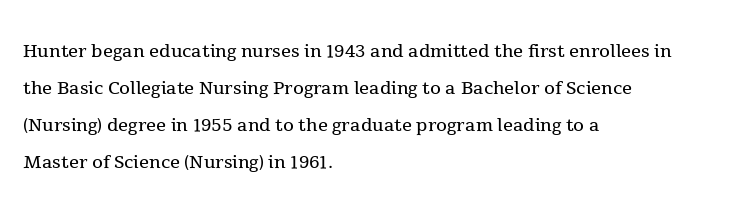
{"italic": "no", "bold": "no", "underline": "no", "align": "left", "line_spacing": "normal", "line_spacing_ratio": 1.48, "letter_spacing": "normal", "letter_spacing_em": 0.0, "glyph_px": 25}
